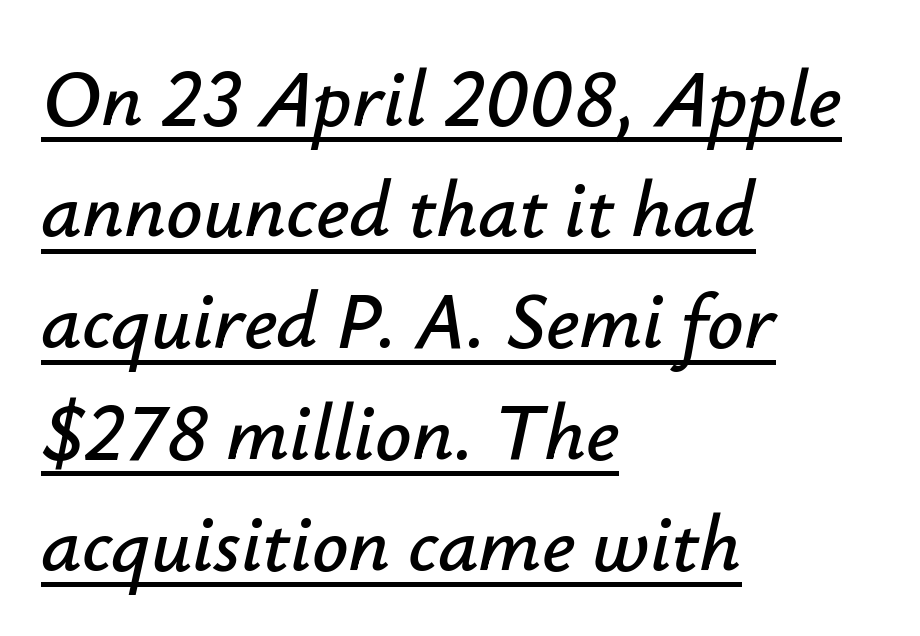
The image shows 80 px text type, italic (leaning right); set left-aligned, normal line spacing (1.39x), normal letter spacing, underlined; low stroke contrast and a small x-height.
